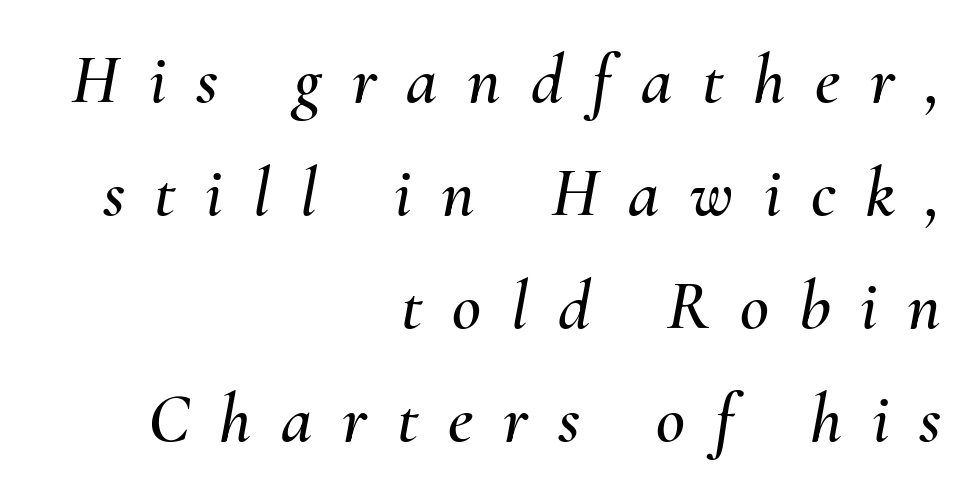
The image shows 71 px text type, italic (leaning right); set right-aligned, normal line spacing (1.59x), unusually wide letter spacing (+0.42 em), not underlined; medium stroke contrast and a small x-height.
